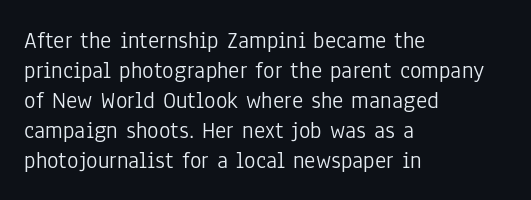
Honestly, there is no underline to notice here at all. The font's upright variant was chosen for this text. Horizontally, the lines are justified to the leading edge only. Bold? No — there's no thickening of the strokes.
